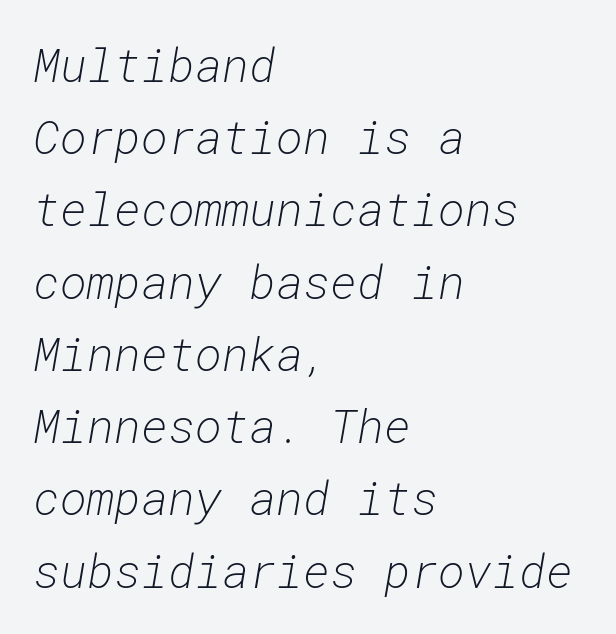
Q: Is the text bold? A: No.
Q: Is the text italic (slanted)? A: Yes, it leans right by about 10 degrees.
Q: Is the text underlined? A: No.
Q: How is the paragraph aligned? A: Left-aligned.
Q: Is the spacing between letters normal or unusually wide? A: Normal.
Q: Is the spacing between lines tight, normal or loose? A: Normal.
Q: Width (condensed, normal, or wide)? A: Normal.
Q: Stroke contrast? A: Low.
Q: x-height? A: Medium.
Q: Monospaced? A: Yes.
